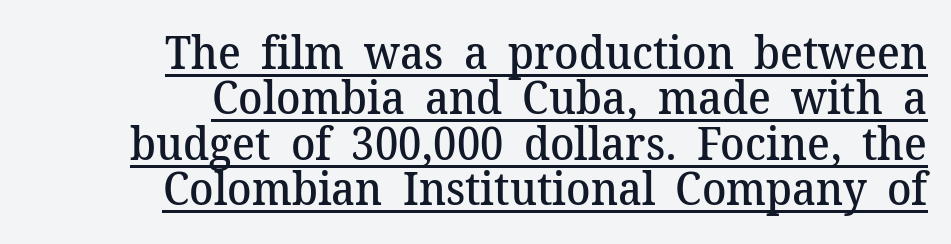
{"serif": "yes", "italic": "no", "bold": "semi", "weight": "semibold", "width": "normal", "stroke_contrast": "medium", "x_height": "medium", "monospaced": "no", "underline": "yes", "align": "right", "line_spacing": "tight", "line_spacing_ratio": 1.01, "letter_spacing": "normal", "letter_spacing_em": 0.0, "glyph_px": 45}
